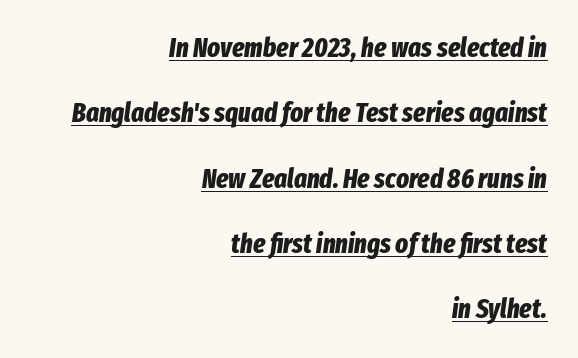
The image shows 27 px bold type, italic (leaning right); set right-aligned, loose line spacing (2.42x), normal letter spacing, underlined.
